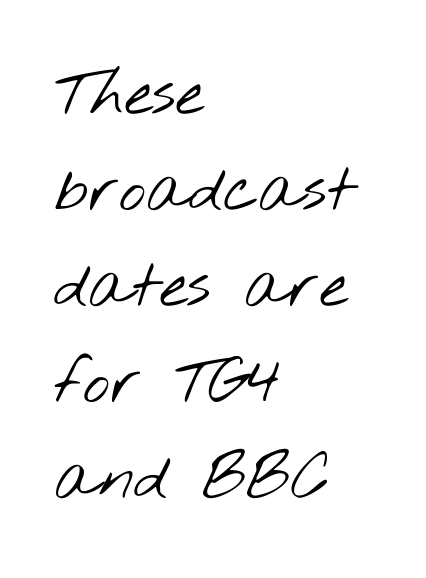
{"serif": "no", "bold": "no", "weight": "light", "width": "wide", "stroke_contrast": "low", "x_height": "small", "monospaced": "no", "underline": "no", "align": "left", "line_spacing": "normal", "line_spacing_ratio": 1.5, "letter_spacing": "normal", "letter_spacing_em": 0.0, "glyph_px": 64}
